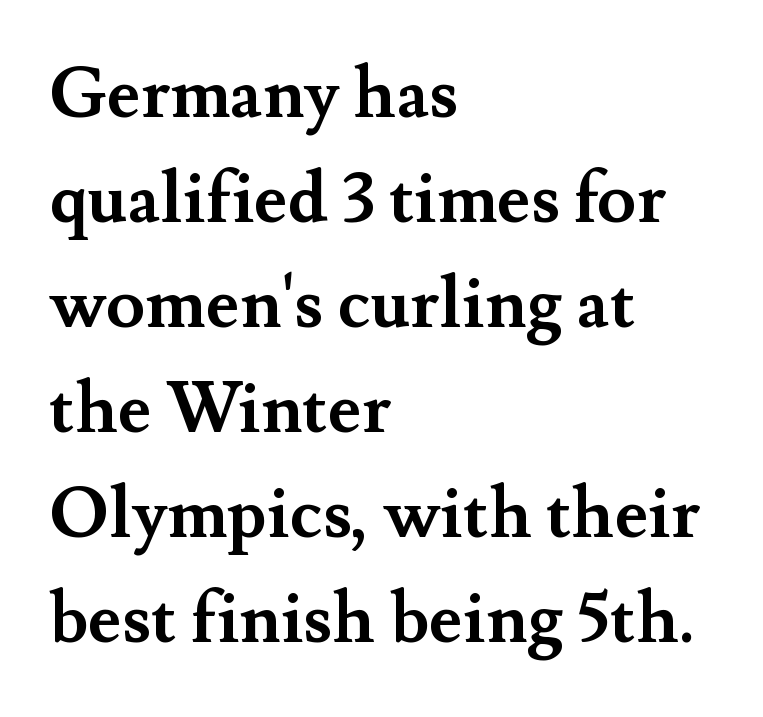
Q: Is the text bold? A: Yes.
Q: Is the text italic (slanted)? A: No, it is upright.
Q: Is the typeface a serif or a sans-serif typeface? A: Serif.
Q: Is the text underlined? A: No.
Q: How is the paragraph aligned? A: Left-aligned.
Q: Is the spacing between letters normal or unusually wide? A: Normal.
Q: Is the spacing between lines tight, normal or loose? A: Normal.
Q: Width (condensed, normal, or wide)? A: Normal.
Q: Stroke contrast? A: Medium.
Q: x-height? A: Small.
Q: Monospaced? A: No.
